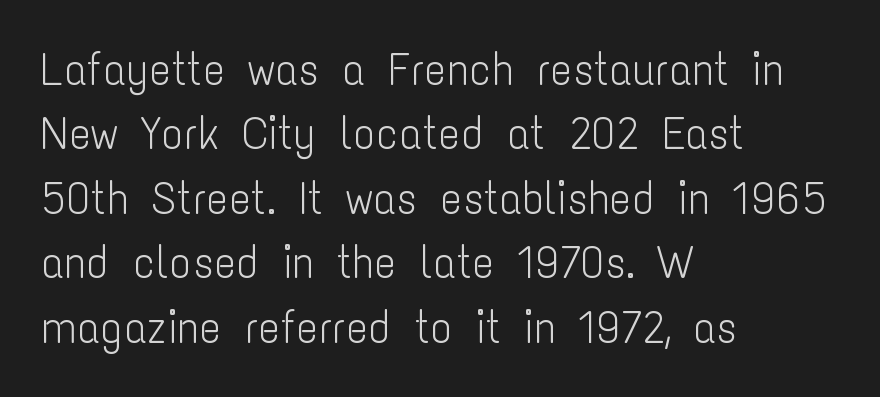
Q: Is the text bold? A: No.
Q: Is the text italic (slanted)? A: No, it is upright.
Q: Is the typeface a serif or a sans-serif typeface? A: Sans-serif.
Q: Is the text underlined? A: No.
Q: How is the paragraph aligned? A: Left-aligned.
Q: Is the spacing between letters normal or unusually wide? A: Normal.
Q: Is the spacing between lines tight, normal or loose? A: Normal.
Q: Width (condensed, normal, or wide)? A: Condensed.
Q: Stroke contrast? A: Low.
Q: x-height? A: Medium.
Q: Monospaced? A: No.
